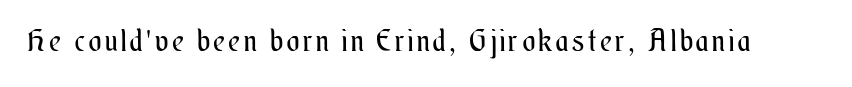
The image shows 30 px regular-weight, condensed type, upright; set not underlined; medium stroke contrast and a small x-height.
